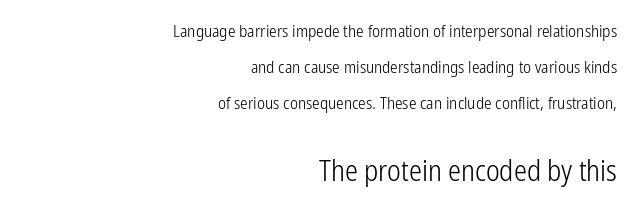
Q: Is the text bold? A: No.
Q: Is the text italic (slanted)? A: No, it is upright.
Q: Is the typeface a serif or a sans-serif typeface? A: Sans-serif.
Q: Is the text underlined? A: No.
Q: How is the paragraph aligned? A: Right-aligned.
Q: Is the spacing between letters normal or unusually wide? A: Normal.
Q: Is the spacing between lines tight, normal or loose? A: Loose.
Q: Which block of text is set in a larger size, the first (top) or the second (bottom)? A: The second (bottom) one.
Q: Width (condensed, normal, or wide)? A: Condensed.
Q: Stroke contrast? A: Low.
Q: x-height? A: Medium.
Q: Monospaced? A: No.
